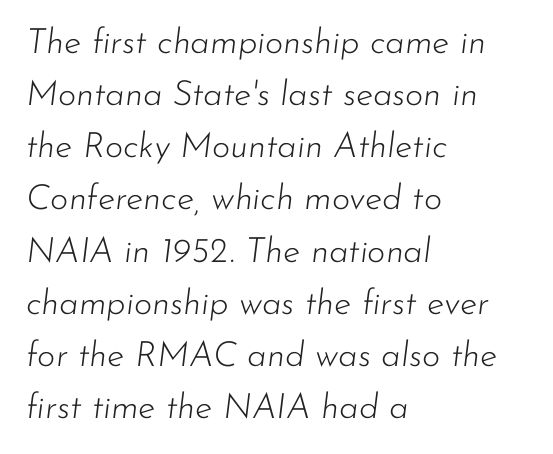
Which margin do the lines hug? The left one — the right edge is uneven. The line-height multiplier appears to be the usual default. The passage shown is not bold in any degree. The lettering tilts uniformly, giving the passage an italic look. Here the designer chose a conventional face with non-uniform glyph widths. Is the letter spacing exaggerated? No — it looks like the ordinary default.
